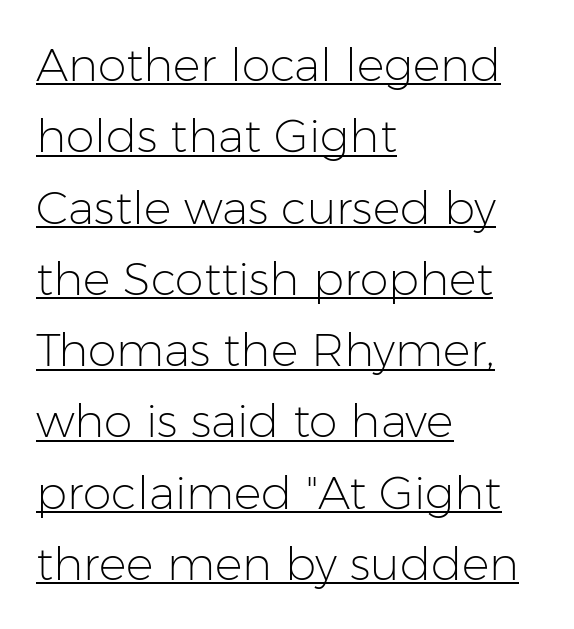
Is there any slant? The stems are plumb. Whoever set this chose a conventional vertical rhythm. The specimen includes a rule beneath the text block's lines. Typographically, this falls in the sans-serif category. Teacher's note: observe the even left margin — that is flush-left alignment. The characters are drawn with everyday or finer stroke widths.
